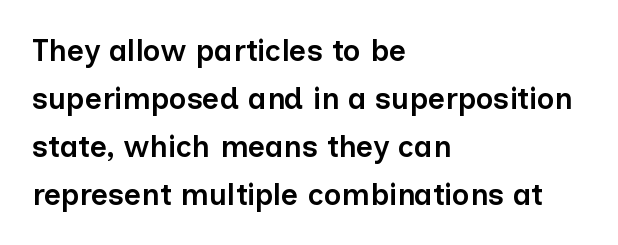
{"serif": "no", "italic": "no", "bold": "semi", "weight": "semibold", "width": "normal", "stroke_contrast": "low", "x_height": "medium", "monospaced": "no", "underline": "no", "align": "left", "line_spacing": "normal", "line_spacing_ratio": 1.6, "letter_spacing": "normal", "letter_spacing_em": 0.0, "glyph_px": 30}
